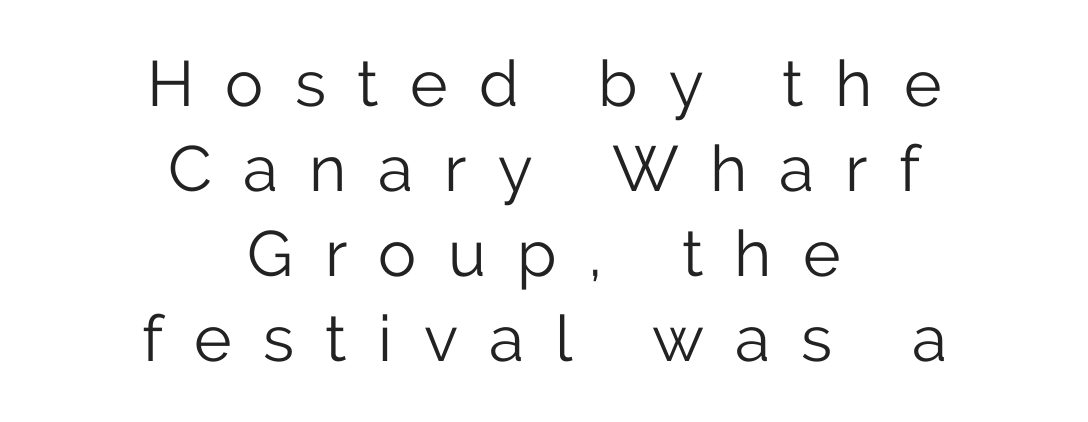
This sample uses a sans-serif face. The block of text has a typical density, with ordinary space between rows. Letters rest on an invisible, unmarked baseline. Someone cranked the tracking dial way up on this one. No letter is thick-stroked: the sample isn't bold.
